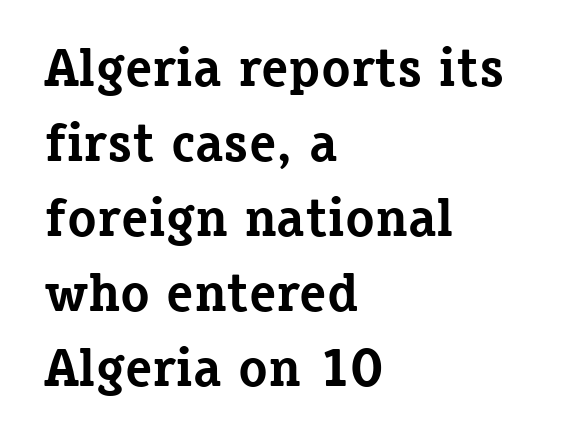
A bare baseline throughout the passage. Each letter's strokes conclude with small projecting serifs. Baseline-to-baseline distance is the conventional proportion of letter height. No italicization has been applied; the sample stays upright. Look at the tracking — it's just the regular setting, nothing added. Where is the straight margin? On the left.
